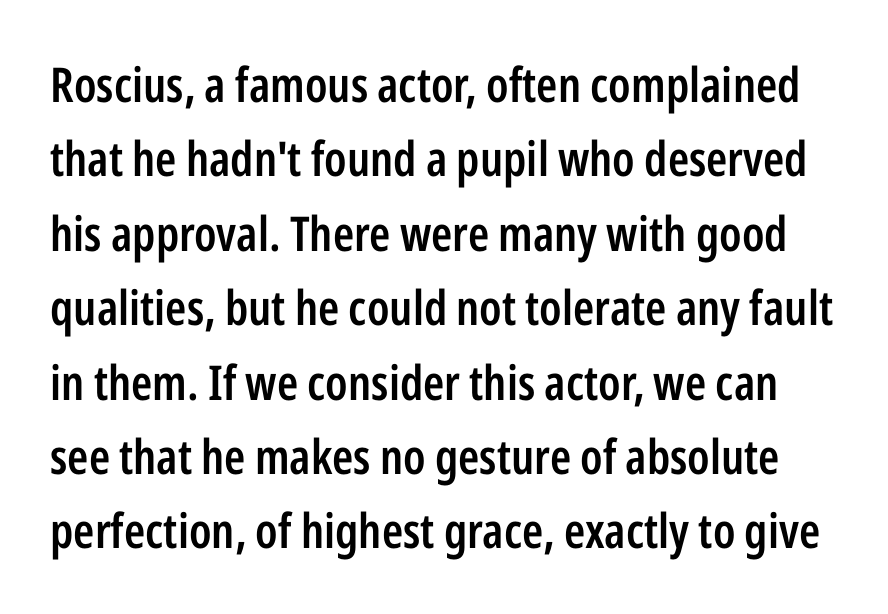
This sample uses plain, unmodified letter spacing. A bare baseline throughout the passage. The type sits square on the baseline with zero lean. The passage shown is typeset with a sans-serif family.
